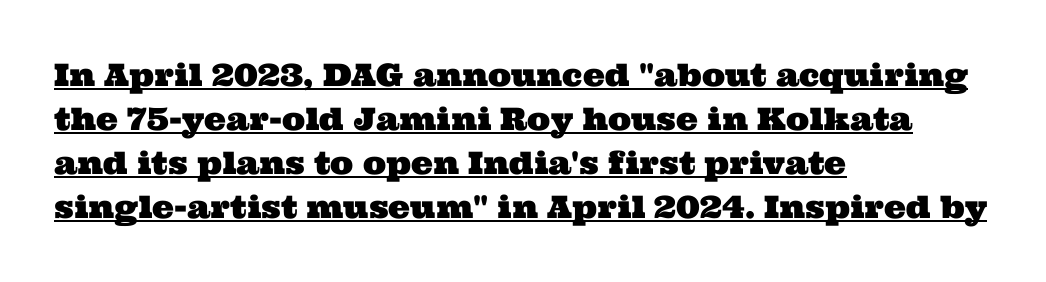
{"serif": "yes", "width": "wide", "stroke_contrast": "medium", "x_height": "medium", "monospaced": "no", "underline": "yes", "align": "left", "line_spacing": "normal", "line_spacing_ratio": 1.42, "letter_spacing": "normal", "letter_spacing_em": 0.0, "glyph_px": 31}
